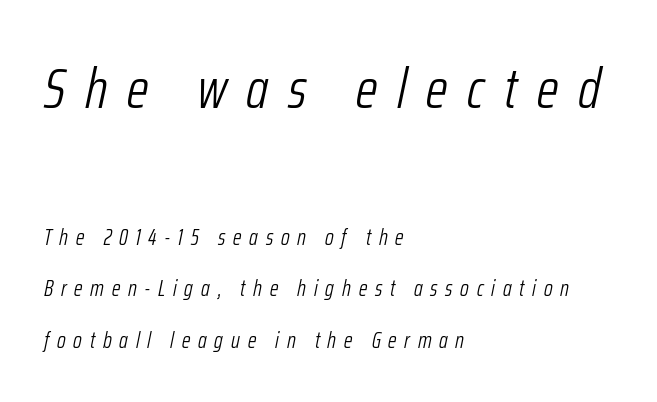
Q: Is the text bold? A: No.
Q: Is the text italic (slanted)? A: Yes, it leans right by about 12 degrees.
Q: Is the text underlined? A: No.
Q: How is the paragraph aligned? A: Left-aligned.
Q: Is the spacing between letters normal or unusually wide? A: Unusually wide.
Q: Is the spacing between lines tight, normal or loose? A: Loose.
Q: Which block of text is set in a larger size, the first (top) or the second (bottom)? A: The first (top) one.
Q: Width (condensed, normal, or wide)? A: Condensed.
Q: Stroke contrast? A: Low.
Q: x-height? A: Medium.
Q: Monospaced? A: No.
